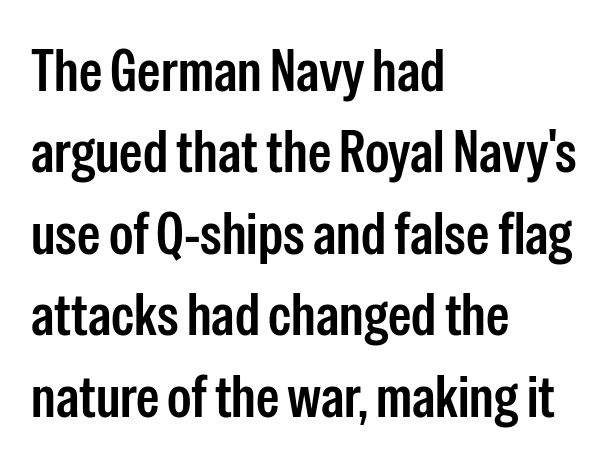
The image shows 59 px condensed sans-serif type, upright; set left-aligned, normal line spacing (1.38x), normal letter spacing, not underlined; low stroke contrast and a medium x-height.
